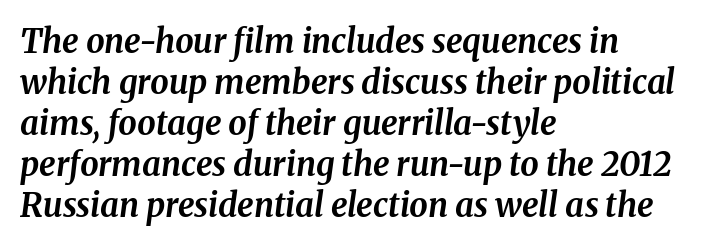
{"italic": "yes", "lean": "right", "slant_degrees": 8, "bold": "yes", "weight": "bold", "width": "normal", "stroke_contrast": "medium", "x_height": "medium", "monospaced": "no", "underline": "no", "align": "left", "line_spacing_ratio": 1.24, "letter_spacing": "normal", "letter_spacing_em": 0.0, "glyph_px": 33}
